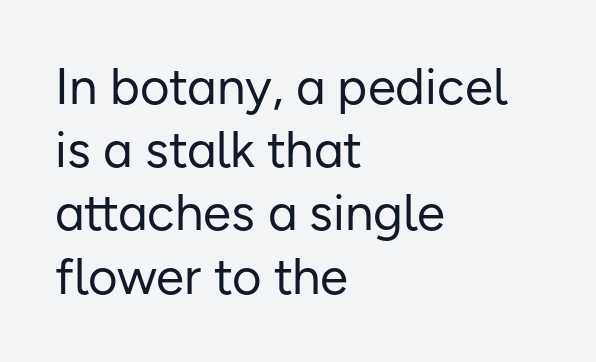
Q: Is the text bold? A: No.
Q: Is the text italic (slanted)? A: No, it is upright.
Q: Is the typeface a serif or a sans-serif typeface? A: Sans-serif.
Q: Is the text underlined? A: No.
Q: How is the paragraph aligned? A: Left-aligned.
Q: Is the spacing between letters normal or unusually wide? A: Normal.
Q: Width (condensed, normal, or wide)? A: Normal.
Q: Stroke contrast? A: Low.
Q: x-height? A: Medium.
Q: Monospaced? A: No.
